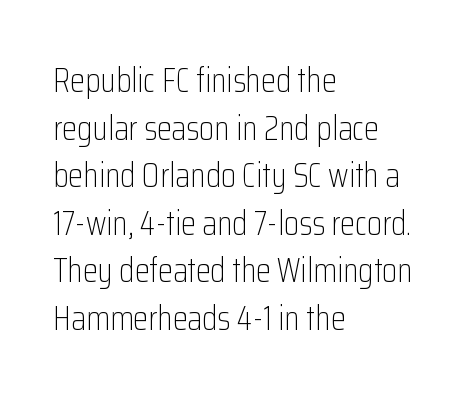
The image shows 34 px light, condensed sans-serif type, upright; set left-aligned, normal line spacing (1.4x), normal letter spacing, not underlined; low stroke contrast and a medium x-height.
